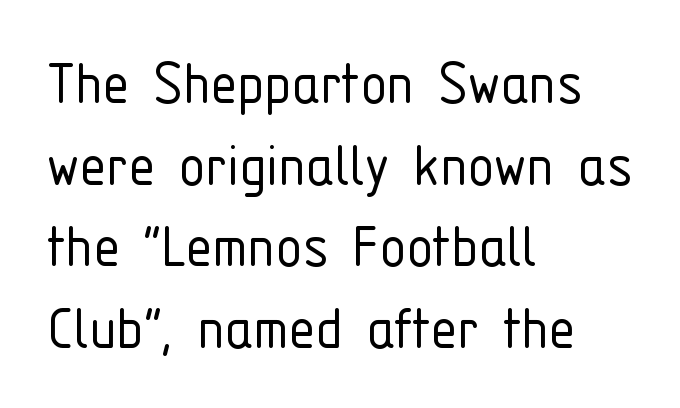
{"serif": "no", "italic": "no", "bold": "no", "weight": "light", "width": "condensed", "stroke_contrast": "low", "x_height": "medium", "monospaced": "no", "underline": "no", "align": "left", "line_spacing_ratio": 1.22, "letter_spacing": "normal", "letter_spacing_em": 0.0, "glyph_px": 67}
